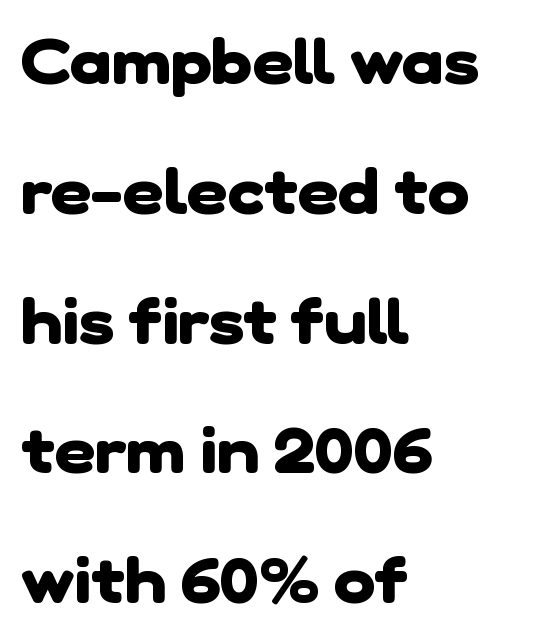
Nobody touched the tracking dial on this one. The string is rendered with underlining switched off. The letters carry no serifs — their stems end cleanly without finishing strokes. Compared with an ordinary text face, these strokes are far heavier — a full bold. The letters advance in unequal steps, a hallmark of proportional type. Students, observe: this is what heavily led, spacious text looks like.
